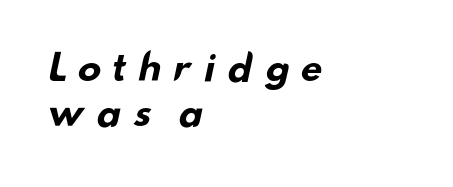
The image shows 36 px bold, wide sans-serif type; set left-aligned, line spacing 1.24x, unusually wide letter spacing (+0.26 em), not underlined; low stroke contrast and a small x-height.
